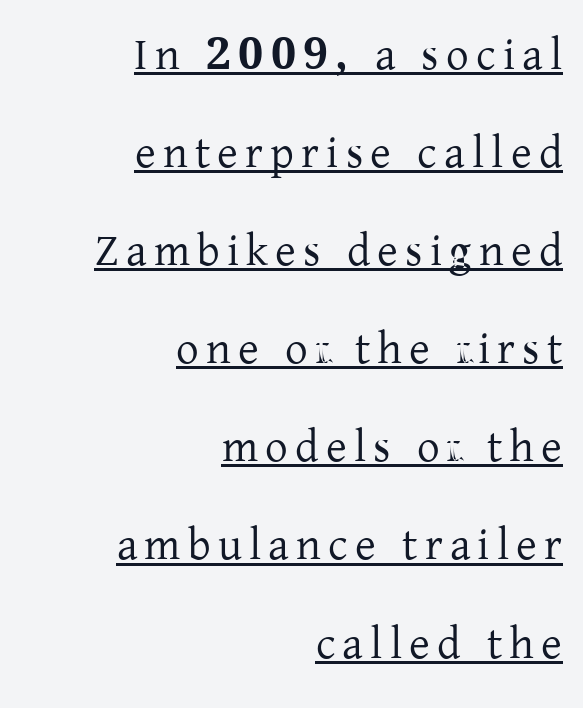
Q: Is the text italic (slanted)? A: No, it is upright.
Q: Is the typeface a serif or a sans-serif typeface? A: Serif.
Q: Is the text underlined? A: Yes.
Q: How is the paragraph aligned? A: Right-aligned.
Q: Is the spacing between lines tight, normal or loose? A: Loose.
Q: Width (condensed, normal, or wide)? A: Normal.
Q: Stroke contrast? A: Low.
Q: x-height? A: Medium.
Q: Monospaced? A: No.
